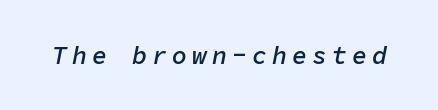
Someone cranked the tracking dial way up on this one. Stems and bowls a touch heavier than normal — semibold. Does the lettering tilt? It does — this is italic. Underlining? Definitely not there.
